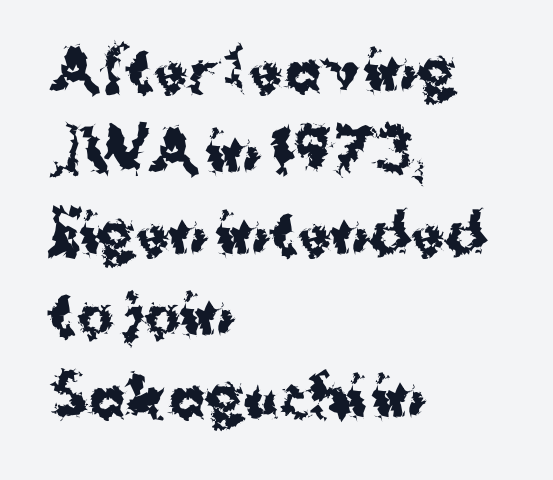
{"serif": "no", "italic": "no", "bold": "yes", "weight": "bold", "width": "normal", "stroke_contrast": "medium", "x_height": "medium", "monospaced": "no", "underline": "no", "align": "left", "line_spacing": "normal", "line_spacing_ratio": 1.48, "letter_spacing": "normal", "letter_spacing_em": 0.0, "glyph_px": 55}
